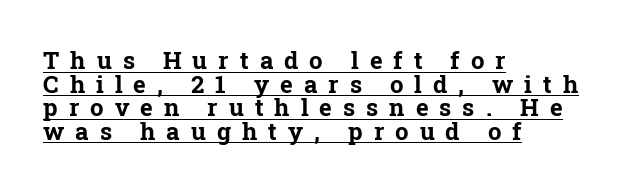
The image shows 24 px bold type, upright; set left-aligned, tight line spacing (0.98x), unusually wide letter spacing (+0.46 em), underlined.
